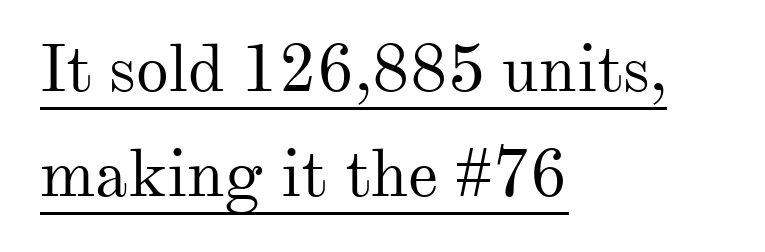
Q: Is the text bold? A: No.
Q: Is the text italic (slanted)? A: No, it is upright.
Q: Is the typeface a serif or a sans-serif typeface? A: Serif.
Q: Is the text underlined? A: Yes.
Q: How is the paragraph aligned? A: Left-aligned.
Q: Is the spacing between letters normal or unusually wide? A: Normal.
Q: Is the spacing between lines tight, normal or loose? A: Normal.
Q: Width (condensed, normal, or wide)? A: Normal.
Q: Stroke contrast? A: Medium.
Q: x-height? A: Small.
Q: Monospaced? A: No.
